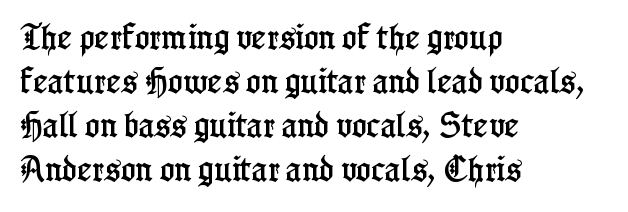
The image shows 28 px condensed serif type, upright; set left-aligned, normal line spacing (1.57x), normal letter spacing, not underlined; low stroke contrast and a medium x-height.
